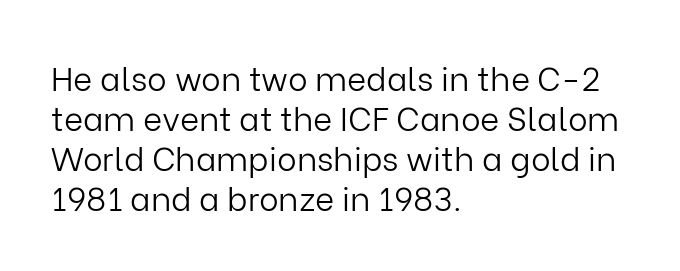
Stroke thickness stays within the range of a standard reading face or lighter. Lines of text with bare space underneath. The setting favours the left margin, as ordinary paragraphs usually do. Notice how the stems are strictly vertical — no italics here.
